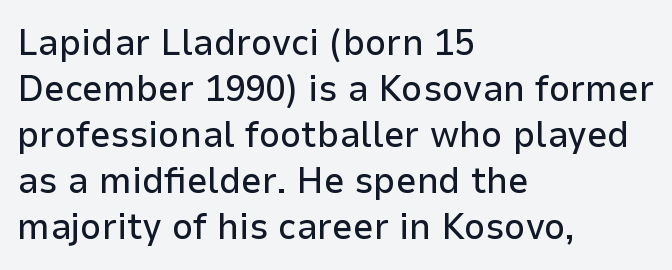
The image shows 37 px sans-serif type, upright; set left-aligned, line spacing 1.24x, normal letter spacing, not underlined; low stroke contrast and a medium x-height.
